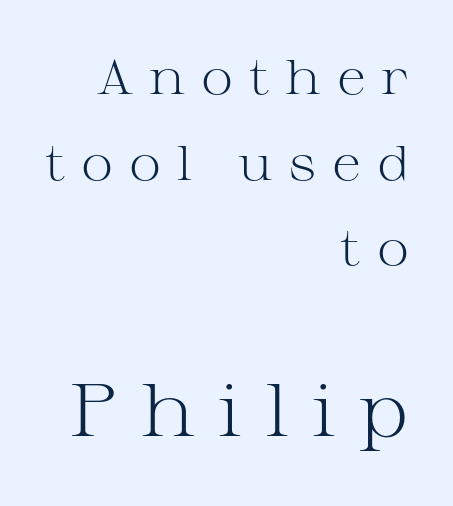
The image shows 74 px light, wide serif type, upright; set right-aligned, line spacing 1.75x, unusually wide letter spacing (+0.32 em), not underlined; the second (bottom) block is 1.51x larger; medium stroke contrast and a medium x-height.
